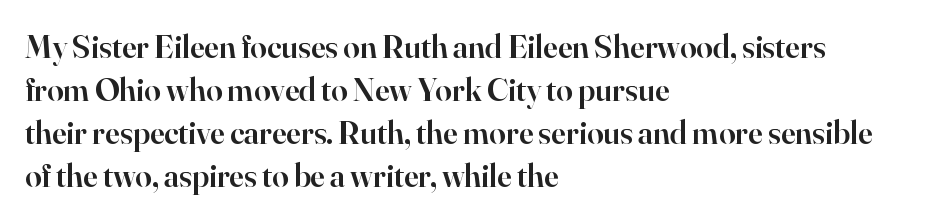
The image shows 33 px semibold serif type, upright; set left-aligned, normal line spacing (1.3x), normal letter spacing, not underlined; high stroke contrast and a small x-height.
